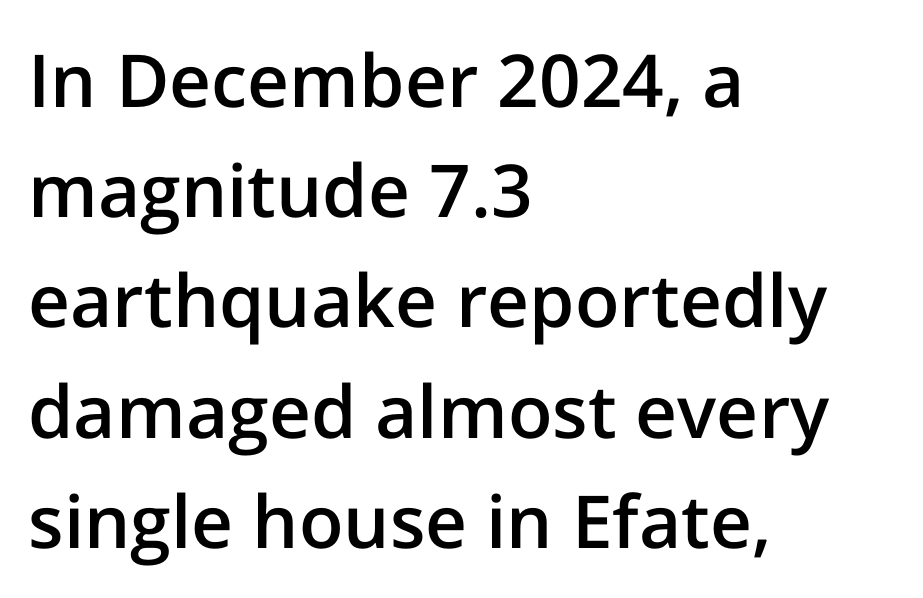
The image shows 73 px semibold sans-serif type, upright; set left-aligned, normal line spacing (1.51x), normal letter spacing, not underlined; low stroke contrast and a medium x-height.
